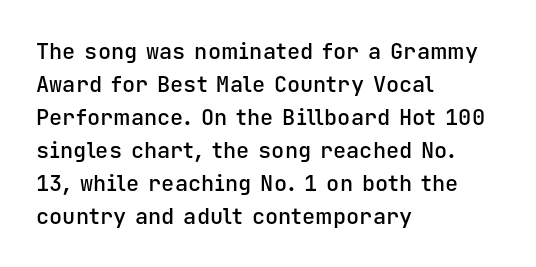
{"italic": "no", "bold": "semi", "underline": "no", "align": "left", "line_spacing": "normal", "line_spacing_ratio": 1.5, "letter_spacing": "normal", "letter_spacing_em": 0.0, "glyph_px": 22}
